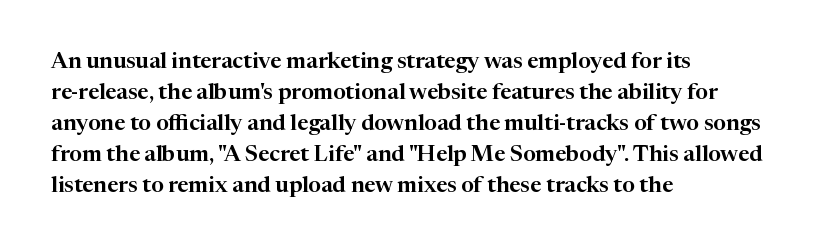
No italicization has been applied; the sample stays upright. The text block is weighted toward the left margin, trailing off unevenly rightward. Each row of text sits above clean, open space. Leading matches the norm, producing a regular column. Nobody touched the tracking dial on this one.
